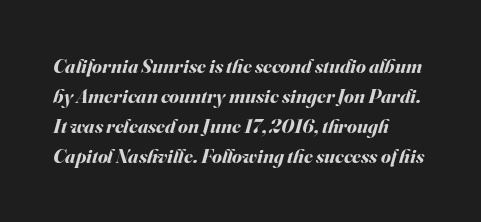
Observe the lean: these are italic letterforms. The letters are bold, with thick, heavy strokes. Only glyphs here, with clear space below each row. Teacher's note: observe the even left margin — that is flush-left alignment.
